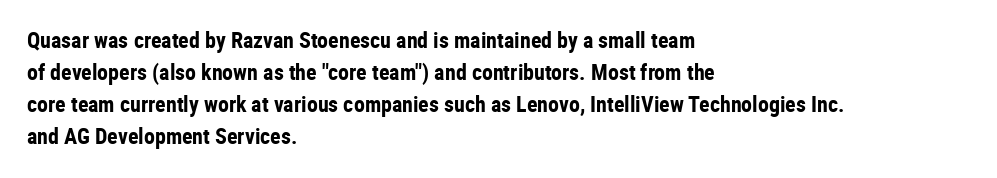
The image shows 22 px bold type, upright; set left-aligned, normal line spacing (1.46x), normal letter spacing, not underlined.
